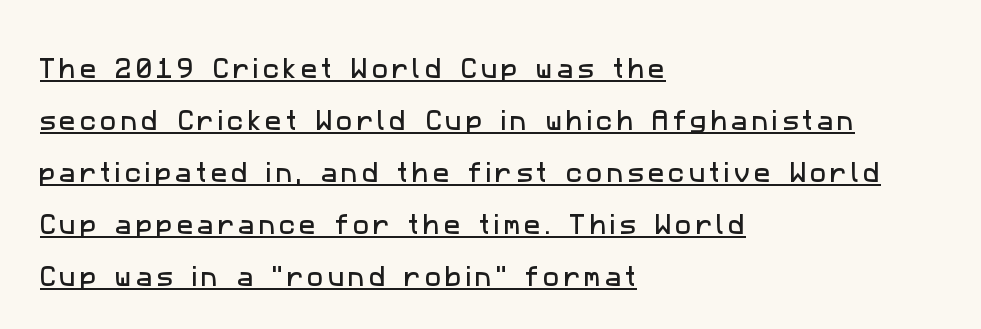
The image shows 22 px text type; set left-aligned, loose line spacing (2.36x), underlined.
